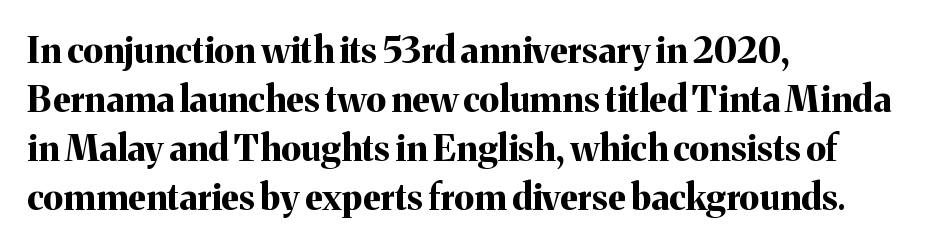
The image shows 36 px bold serif type, upright; set left-aligned, normal line spacing (1.36x), normal letter spacing, not underlined; medium stroke contrast and a medium x-height.
